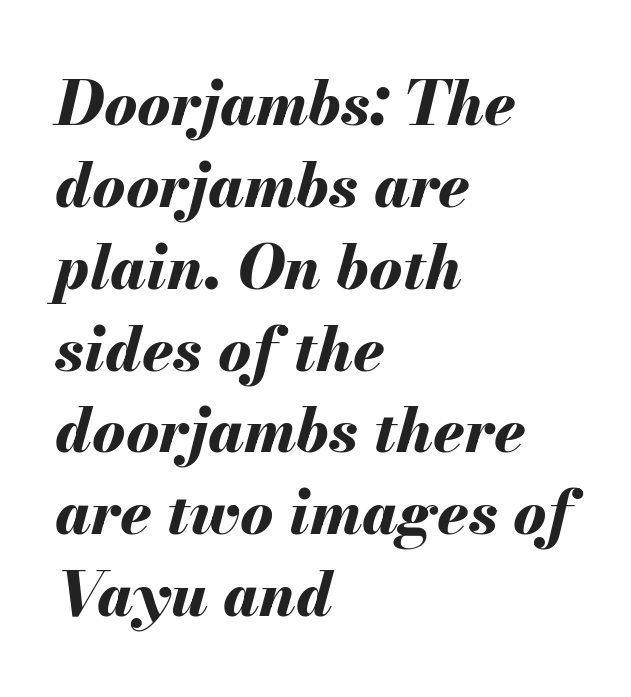
The passage shown leans; its letterforms are oblique. Students, observe: this is what conventionally led text looks like. How heavy is the stroke? Heavy — this is a bold. You could not count columns in this text — the font is proportionally spaced.
